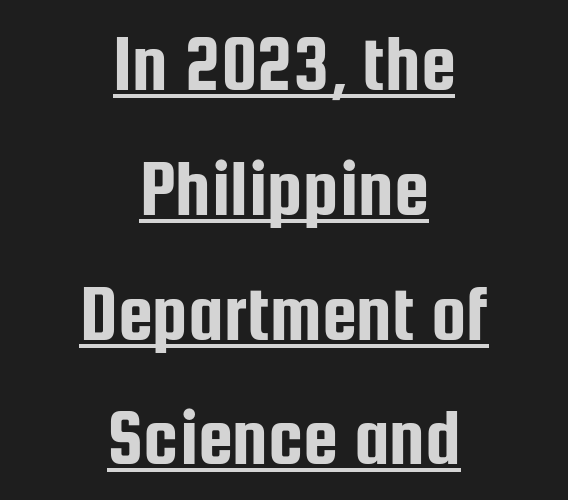
Q: Is the text italic (slanted)? A: No, it is upright.
Q: Is the typeface a serif or a sans-serif typeface? A: Sans-serif.
Q: Is the text underlined? A: Yes.
Q: How is the paragraph aligned? A: Centered.
Q: Is the spacing between letters normal or unusually wide? A: Normal.
Q: Is the spacing between lines tight, normal or loose? A: Normal.
Q: Width (condensed, normal, or wide)? A: Condensed.
Q: Stroke contrast? A: Low.
Q: x-height? A: Medium.
Q: Monospaced? A: No.
